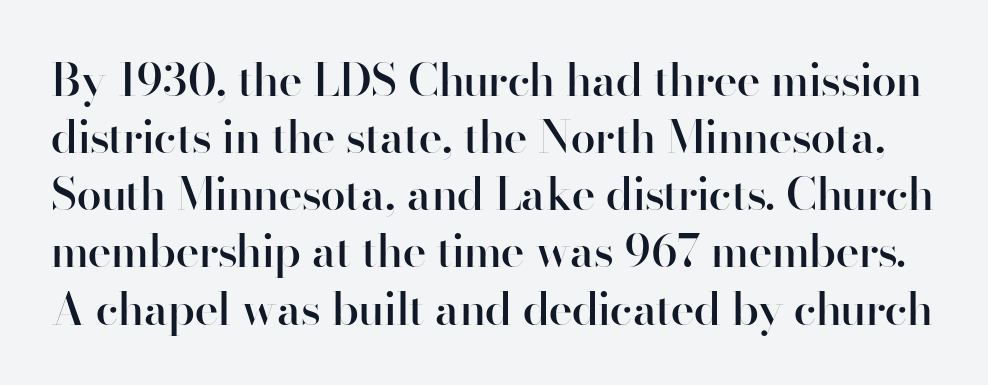
The image shows 45 px semibold sans-serif type, upright; set normal line spacing (1.27x), normal letter spacing, not underlined; high stroke contrast and a small x-height.
